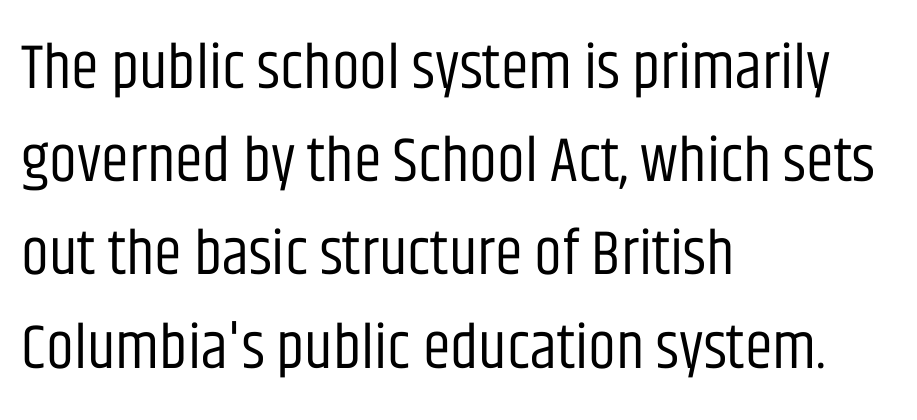
The area under the type is left untouched. Serifs: no, the terminals of the letterforms are clean. Between one letter and the next there's only the usual sliver of space. All the whitespace from short lines collects on the right.
